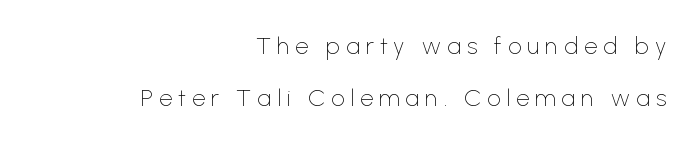
The image shows 24 px text type, upright; set right-aligned, loose line spacing (2.15x), unusually wide letter spacing (+0.24 em), not underlined.
